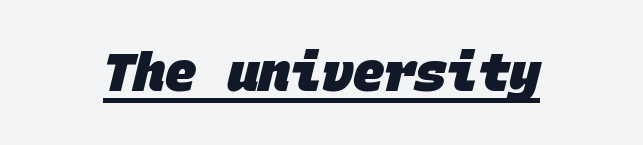
Q: Is the text bold? A: Yes.
Q: Is the typeface a serif or a sans-serif typeface? A: Sans-serif.
Q: Is the text underlined? A: Yes.
Q: Is the spacing between letters normal or unusually wide? A: Normal.
Q: Width (condensed, normal, or wide)? A: Normal.
Q: Stroke contrast? A: Low.
Q: x-height? A: Large.
Q: Monospaced? A: Yes.
